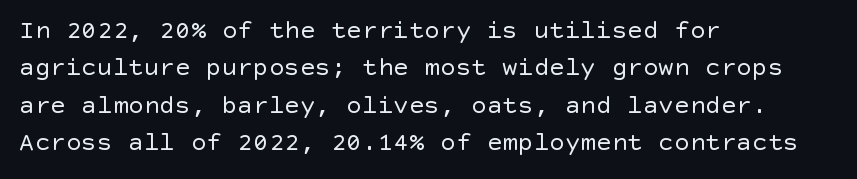
The image shows 26 px text type, upright; set left-aligned, normal line spacing (1.44x), normal letter spacing, not underlined.
